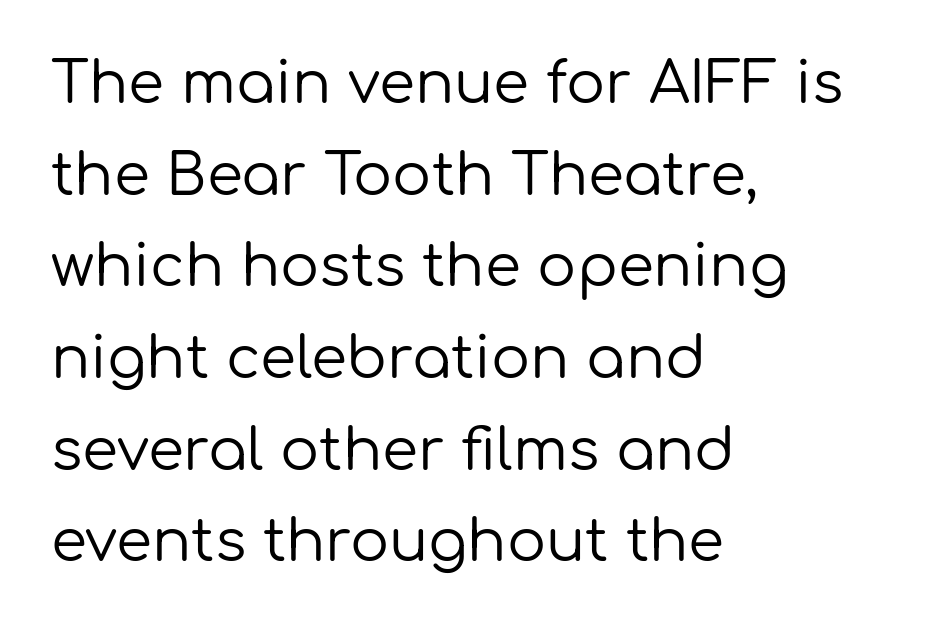
The image shows 58 px regular-weight sans-serif type, upright; set left-aligned, normal line spacing (1.58x), normal letter spacing, not underlined; low stroke contrast and a medium x-height.
